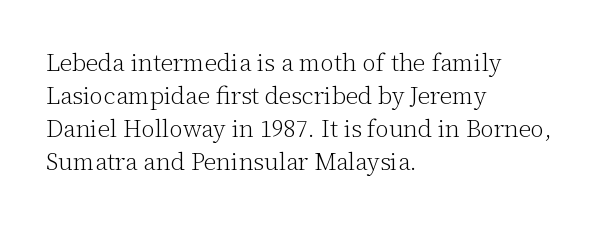
Q: Is the text bold? A: No.
Q: Is the text italic (slanted)? A: No, it is upright.
Q: Is the text underlined? A: No.
Q: How is the paragraph aligned? A: Left-aligned.
Q: Is the spacing between letters normal or unusually wide? A: Normal.
Q: Is the spacing between lines tight, normal or loose? A: Normal.
